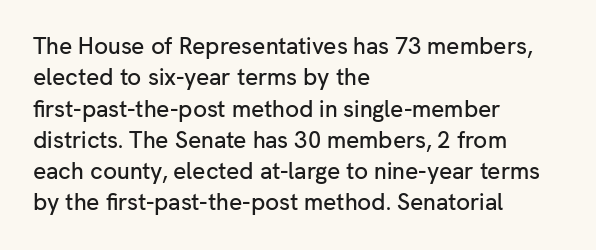
The passage shown is not underscored anywhere. The line texture is even and compact thanks to regular tracking. Nope, not italic — everything's standing straight. Each line starts at the same left margin while the right side varies. Notice how descenders clear the ascenders below comfortably — that's standard leading.
